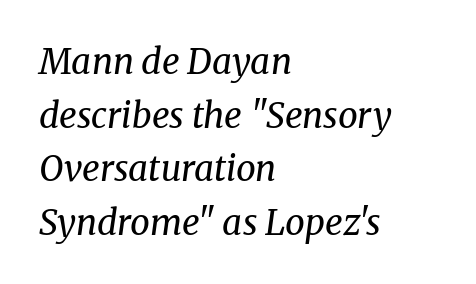
Q: Is the text bold? A: No.
Q: Is the text italic (slanted)? A: Yes, it leans right by about 8 degrees.
Q: Is the typeface a serif or a sans-serif typeface? A: Serif.
Q: Is the text underlined? A: No.
Q: How is the paragraph aligned? A: Left-aligned.
Q: Is the spacing between letters normal or unusually wide? A: Normal.
Q: Is the spacing between lines tight, normal or loose? A: Normal.
Q: Width (condensed, normal, or wide)? A: Normal.
Q: Stroke contrast? A: Medium.
Q: x-height? A: Medium.
Q: Monospaced? A: No.
